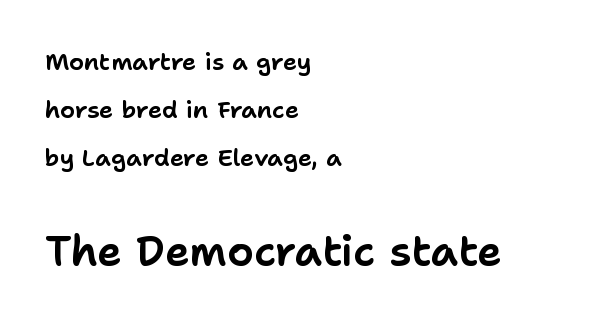
The image shows 42 px sans-serif type, upright; set left-aligned, loose line spacing (2.01x), normal letter spacing, not underlined; the second (bottom) block is 1.75x larger; low stroke contrast and a medium x-height.
